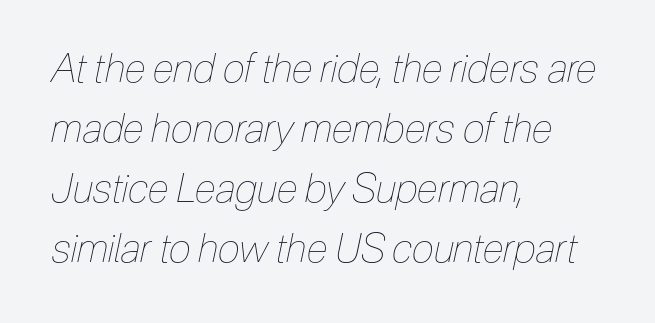
{"italic": "yes", "lean": "right", "slant_degrees": 12, "bold": "no", "weight": "thin", "width": "condensed", "stroke_contrast": "low", "x_height": "medium", "monospaced": "no", "underline": "no", "align": "left", "line_spacing": "normal", "line_spacing_ratio": 1.5, "letter_spacing": "normal", "letter_spacing_em": 0.0, "glyph_px": 40}
